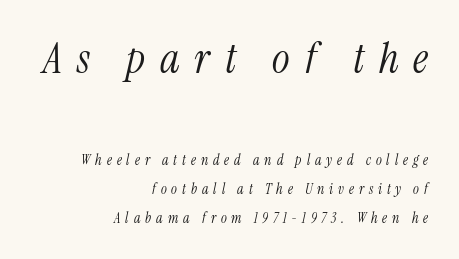
The block sitting higher on the canvas is the one with enlarged characters. Visually the block forms a straight wall on the right and a jagged coastline on the left. Font category for this specimen: serif. This reads as an unemphasized weight, regular at the heaviest.
